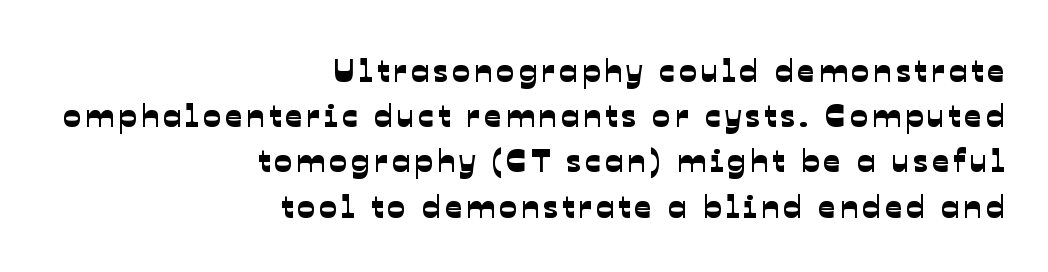
{"serif": "no", "width": "normal", "stroke_contrast": "low", "x_height": "medium", "monospaced": "no", "underline": "no", "align": "right", "line_spacing": "normal", "line_spacing_ratio": 1.37, "glyph_px": 33}
